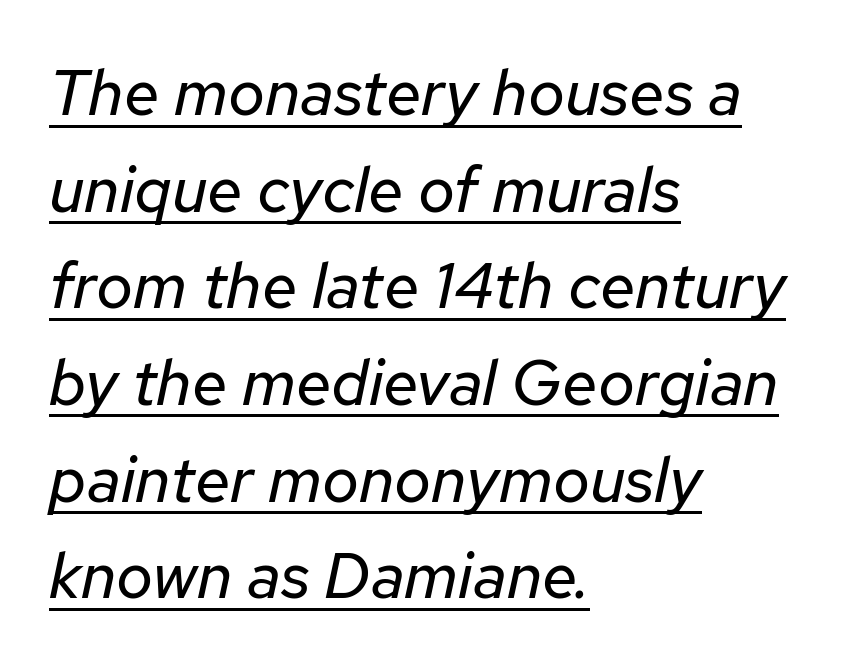
{"italic": "yes", "lean": "right", "slant_degrees": 12, "bold": "no", "weight": "regular", "width": "normal", "stroke_contrast": "low", "x_height": "medium", "monospaced": "no", "underline": "yes", "align": "left", "line_spacing": "normal", "line_spacing_ratio": 1.51, "letter_spacing": "normal", "letter_spacing_em": 0.0, "glyph_px": 64}
